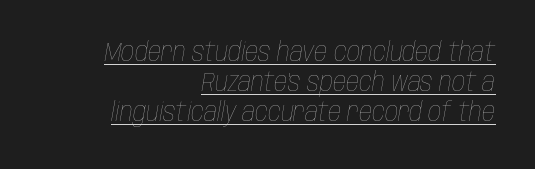
Is the stroke heavy? The answer is a plain regular-or-lighter. Caption: multi-line text, flush right, ragged left. The face used here has a pronounced slope to its letters. Decoration check: the copy is underlined. These lines keep a tight, regular rhythm from letter to letter.
